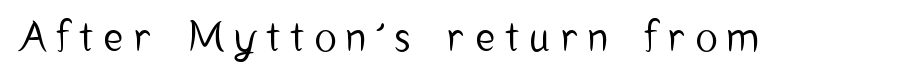
The image shows 41 px condensed sans-serif type, upright; set unusually wide letter spacing (+0.27 em), not underlined; low stroke contrast and a medium x-height.
